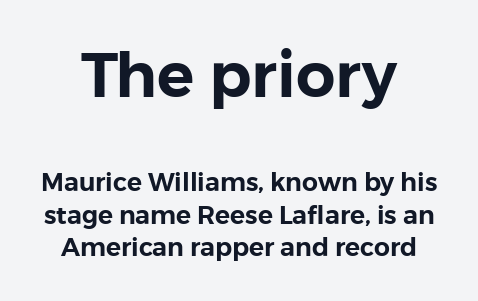
The image shows 62 px sans-serif type, upright; set normal line spacing (1.3x), normal letter spacing, not underlined; the first (top) block is 2.48x larger; low stroke contrast and a medium x-height.
